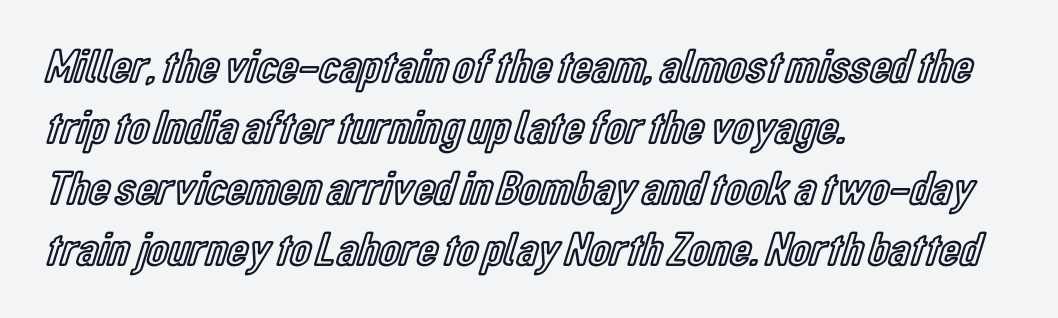
The image shows 48 px condensed type; set left-aligned, normal line spacing (1.27x), normal letter spacing, not underlined; a medium x-height.
